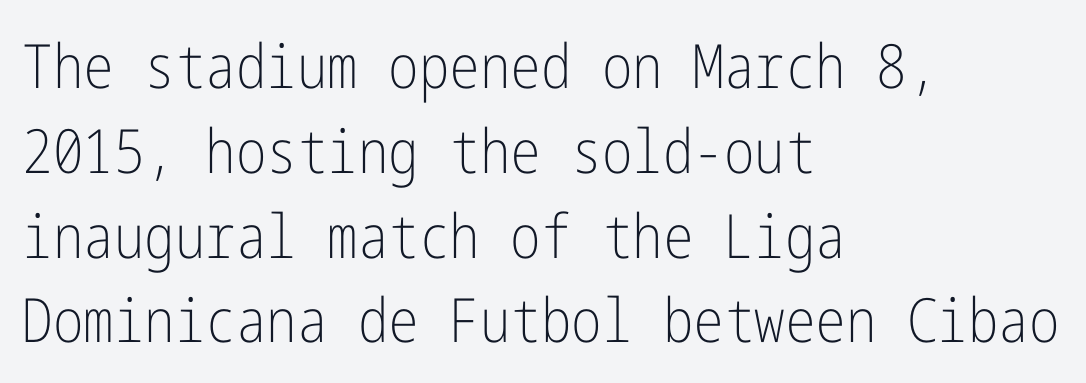
On a weight scale, this lands at 450 or below. Line beginnings align vertically; line endings do not. When letters stand straight like this, we call the style roman or upright. Decoration check: the copy has no underline.
